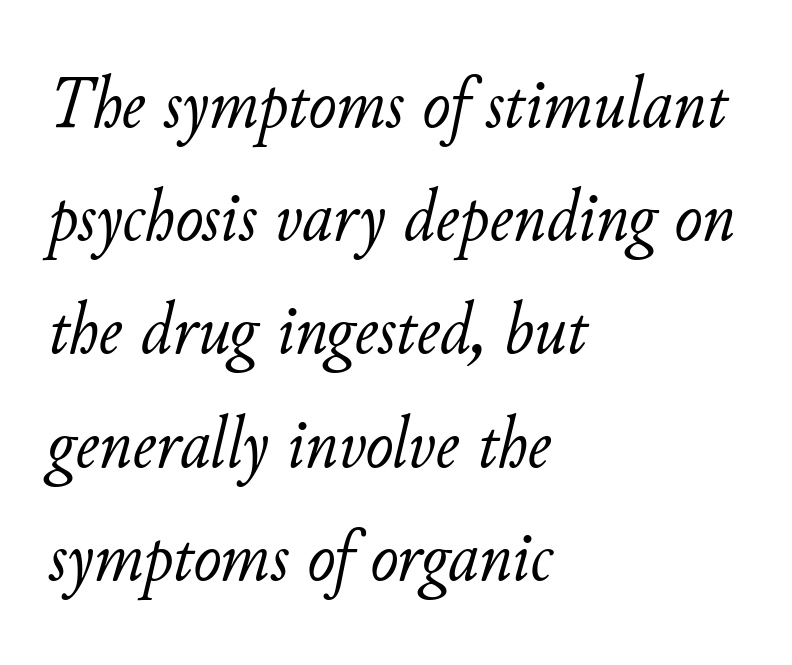
If you measured baseline to baseline, you'd find a middling distance. Character widths vary here, with narrow letters taking less room than wide ones. No letter is thick-stroked: the sample isn't bold. Only glyphs here, with clear space below each row.
